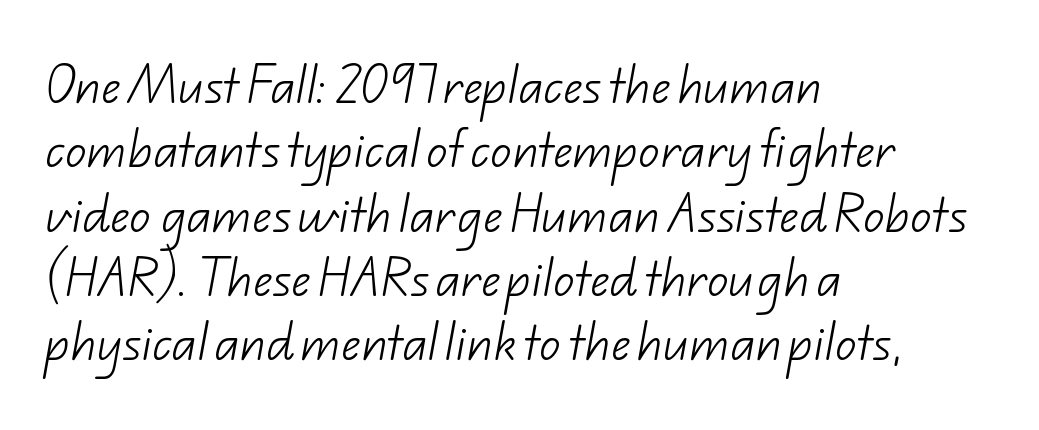
The face used here is proportionally spaced, like ordinary book or web type. The letterforms sit shoulder to shoulder at normal distance. A bare baseline throughout the passage. Honestly, the row spacing looks completely unremarkable. Bold? No — there's no thickening of the strokes. The rendering anchors every line to the left-hand side.
